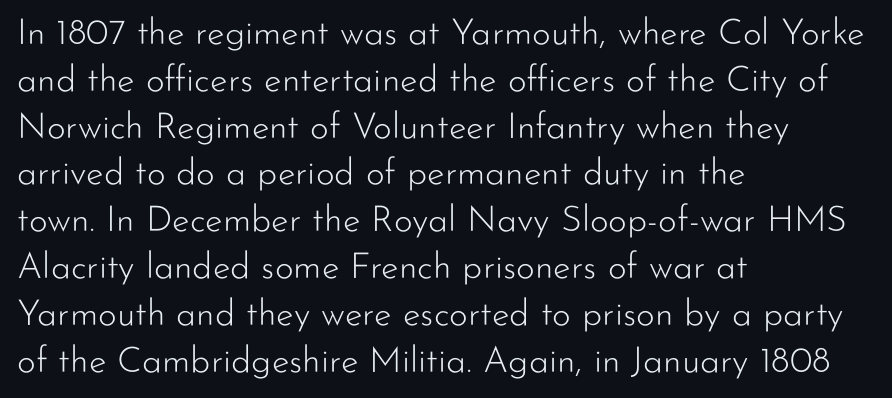
The letters look calm and open, with moderate or lighter stems. The leading is moderate, giving the passage an even texture. Teacher's note: observe the even left margin — that is flush-left alignment. Lines of text with bare space underneath.
